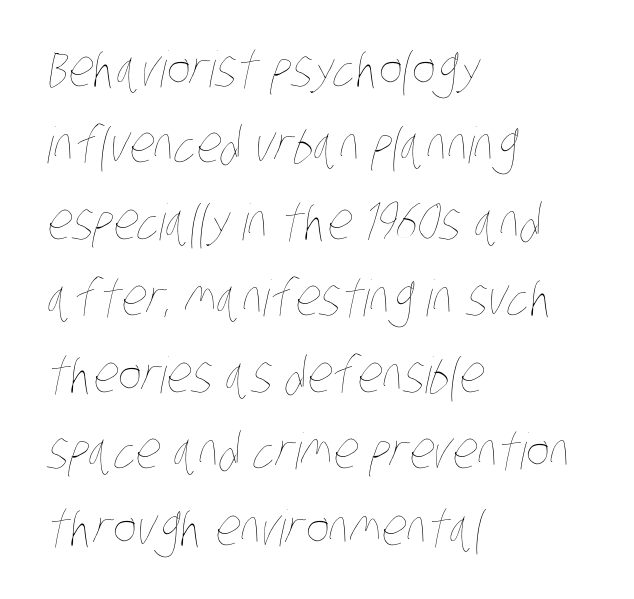
{"bold": "no", "weight": "thin", "width": "condensed", "stroke_contrast": "low", "x_height": "large", "monospaced": "no", "underline": "no", "align": "left", "line_spacing": "normal", "line_spacing_ratio": 1.53, "letter_spacing": "normal", "letter_spacing_em": 0.0, "glyph_px": 50}
